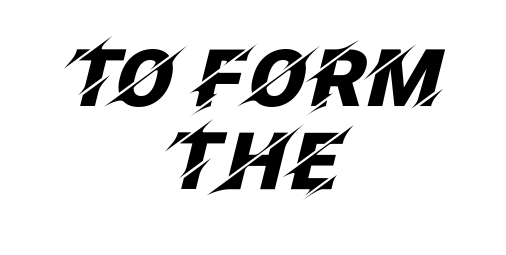
{"italic": "yes", "lean": "right", "slant_degrees": 12, "bold": "yes", "weight": "heavy", "width": "normal", "stroke_contrast": "low", "x_height": "large", "monospaced": "no", "underline": "no", "align": "center", "line_spacing": "tight", "line_spacing_ratio": 1.05, "letter_spacing": "normal", "letter_spacing_em": 0.0, "glyph_px": 79}
